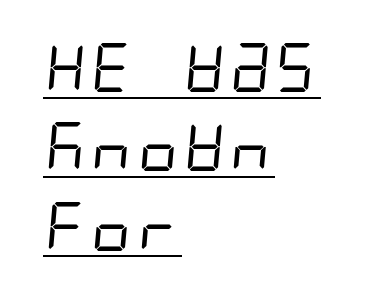
Q: Is the text bold? A: No.
Q: Is the typeface a serif or a sans-serif typeface? A: Sans-serif.
Q: Is the text underlined? A: Yes.
Q: How is the paragraph aligned? A: Left-aligned.
Q: Is the spacing between letters normal or unusually wide? A: Normal.
Q: Is the spacing between lines tight, normal or loose? A: Normal.
Q: Width (condensed, normal, or wide)? A: Condensed.
Q: Stroke contrast? A: Low.
Q: x-height? A: Large.
